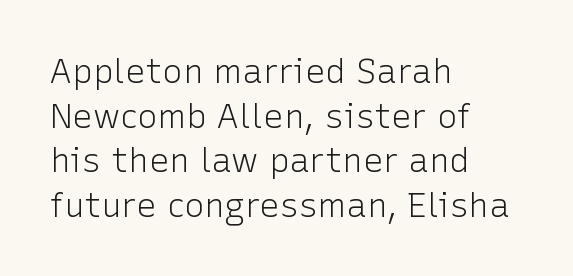
Q: Is the text bold? A: No.
Q: Is the text italic (slanted)? A: No, it is upright.
Q: Is the typeface a serif or a sans-serif typeface? A: Sans-serif.
Q: Is the text underlined? A: No.
Q: How is the paragraph aligned? A: Left-aligned.
Q: Is the spacing between letters normal or unusually wide? A: Normal.
Q: Is the spacing between lines tight, normal or loose? A: Normal.
Q: Width (condensed, normal, or wide)? A: Normal.
Q: Stroke contrast? A: Low.
Q: x-height? A: Medium.
Q: Monospaced? A: No.
